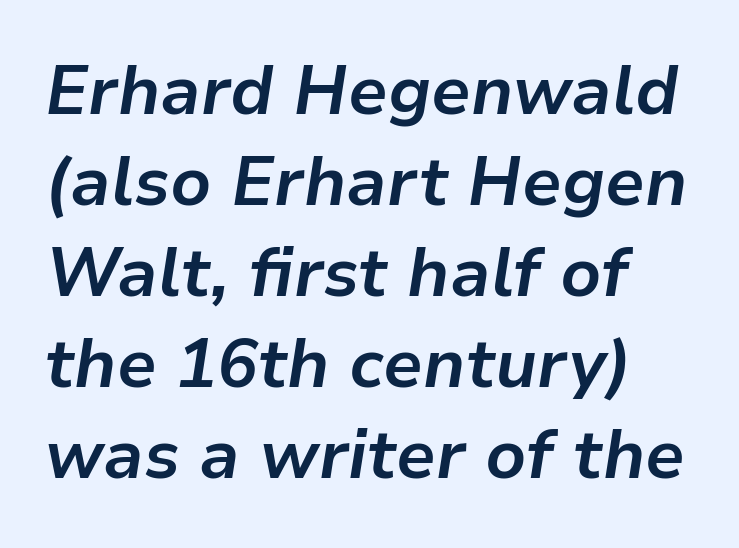
The image shows 68 px bold type, italic (leaning right); set left-aligned, normal line spacing (1.34x), normal letter spacing, not underlined; low stroke contrast and a medium x-height.
